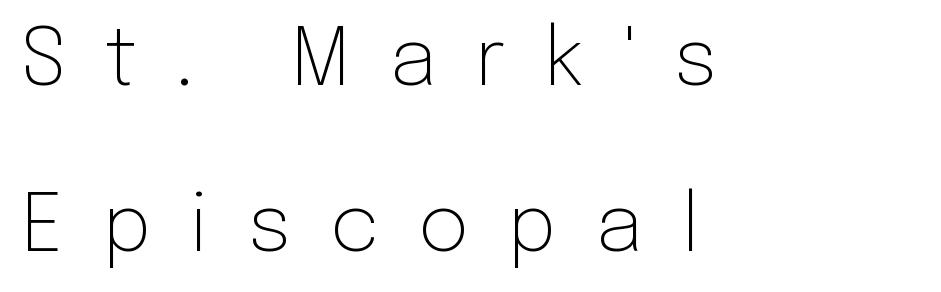
{"serif": "no", "italic": "no", "bold": "no", "weight": "light", "width": "normal", "stroke_contrast": "low", "x_height": "medium", "monospaced": "no", "underline": "no", "align": "left", "line_spacing": "loose", "line_spacing_ratio": 2.1, "letter_spacing": "wide", "letter_spacing_em": 0.49, "glyph_px": 79}
